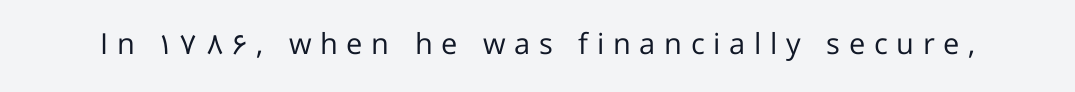
Serifs: no, the terminals of the letterforms are clean. Each row of text sits above clean, open space. Stroke mass is kept to a normal reading level or below. Spacing between characters has been opened up far beyond the box default.
